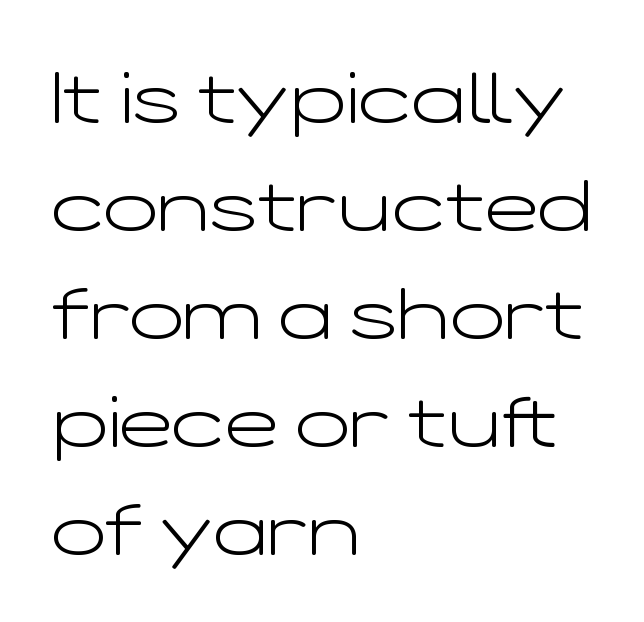
The image shows 72 px light, wide sans-serif type, upright; set left-aligned, normal line spacing (1.5x), normal letter spacing, not underlined; low stroke contrast and a medium x-height.
